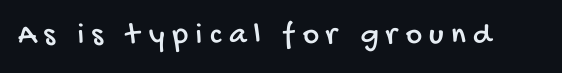
Looks like regular typesetting: each glyph gets only the width it needs. The baseline area is clear. Characters follow at a spacing far wider than the type designer built in. The characters display no serif detailing; their extremities are plain.
